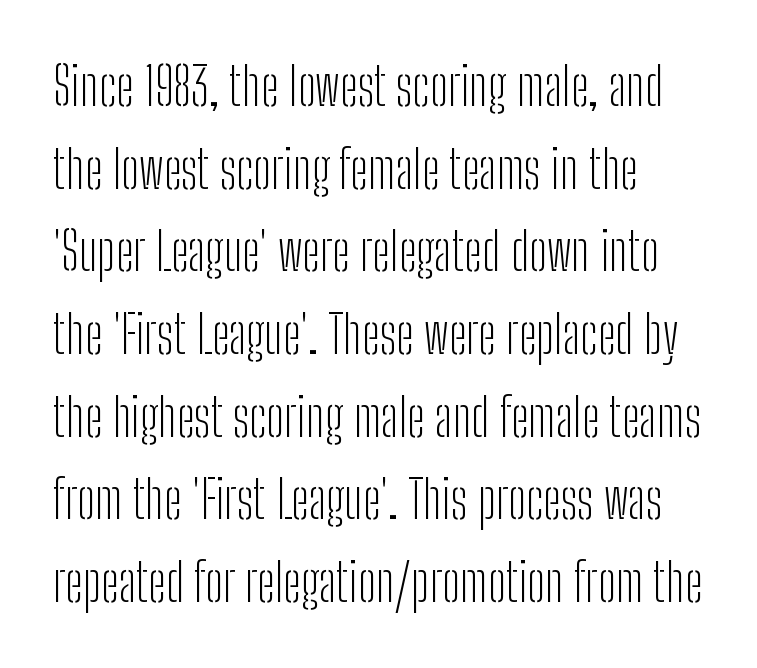
The image shows 53 px light, condensed sans-serif type, upright; set left-aligned, normal line spacing (1.56x), normal letter spacing, not underlined; low stroke contrast and a medium x-height.
